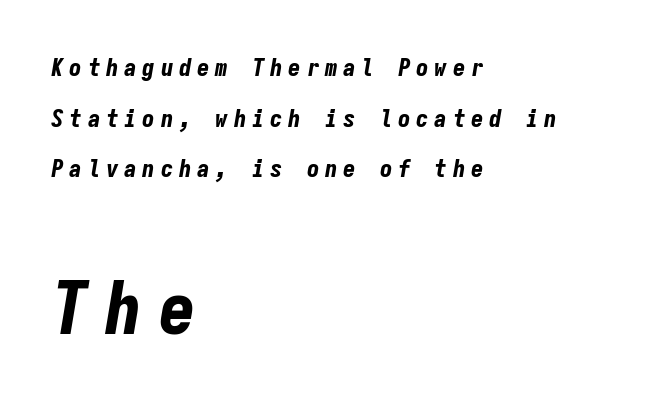
{"italic": "yes", "lean": "right", "slant_degrees": 9, "bold": "yes", "weight": "bold", "width": "condensed", "stroke_contrast": "low", "x_height": "medium", "monospaced": "yes", "underline": "no", "align": "left", "line_spacing": "loose", "line_spacing_ratio": 2.03, "letter_spacing": "wide", "letter_spacing_em": 0.23, "larger_block": "second", "size_ratio": 2.96, "glyph_px": 74}
